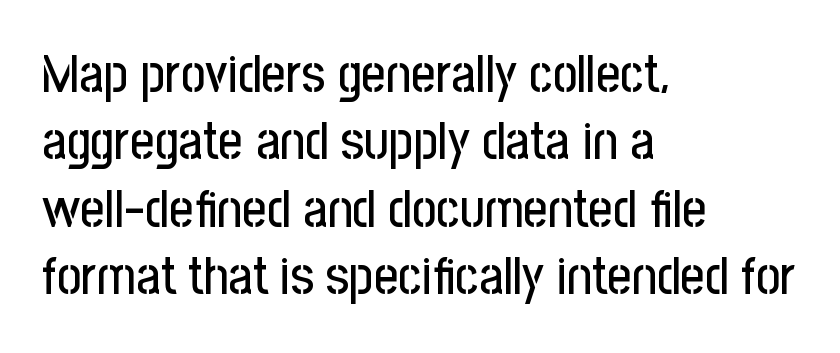
Q: Is the text italic (slanted)? A: No, it is upright.
Q: Is the typeface a serif or a sans-serif typeface? A: Sans-serif.
Q: Is the text underlined? A: No.
Q: How is the paragraph aligned? A: Left-aligned.
Q: Is the spacing between letters normal or unusually wide? A: Normal.
Q: Is the spacing between lines tight, normal or loose? A: Normal.
Q: Width (condensed, normal, or wide)? A: Condensed.
Q: Stroke contrast? A: Low.
Q: x-height? A: Medium.
Q: Monospaced? A: No.
